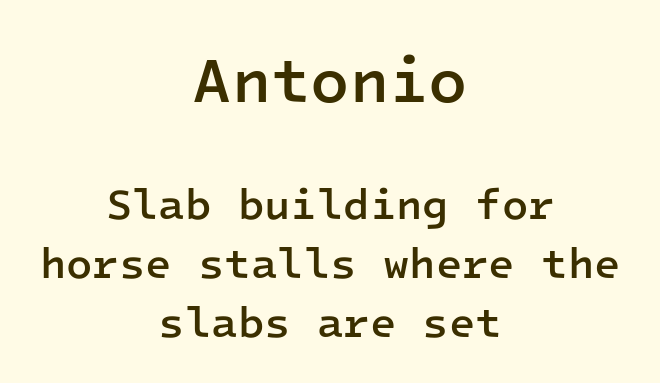
{"serif": "no", "italic": "no", "bold": "semi", "weight": "semibold", "width": "normal", "stroke_contrast": "low", "x_height": "medium", "monospaced": "yes", "underline": "no", "align": "center", "line_spacing": "normal", "line_spacing_ratio": 1.38, "letter_spacing": "normal", "letter_spacing_em": 0.0, "larger_block": "first", "size_ratio": 1.49, "glyph_px": 64}
